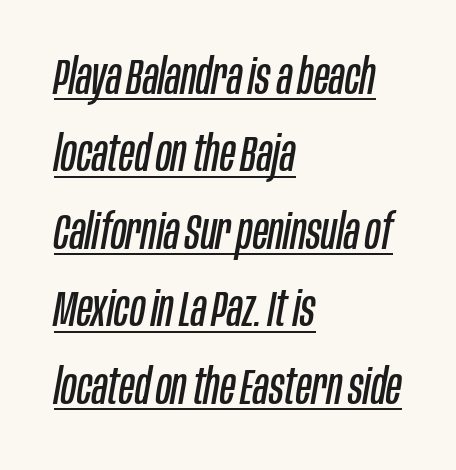
Q: Is the text bold? A: No.
Q: Is the text italic (slanted)? A: Yes, it leans right by about 10 degrees.
Q: Is the text underlined? A: Yes.
Q: How is the paragraph aligned? A: Left-aligned.
Q: Is the spacing between letters normal or unusually wide? A: Normal.
Q: Is the spacing between lines tight, normal or loose? A: Normal.
Q: Width (condensed, normal, or wide)? A: Condensed.
Q: Stroke contrast? A: Low.
Q: x-height? A: Large.
Q: Monospaced? A: No.
